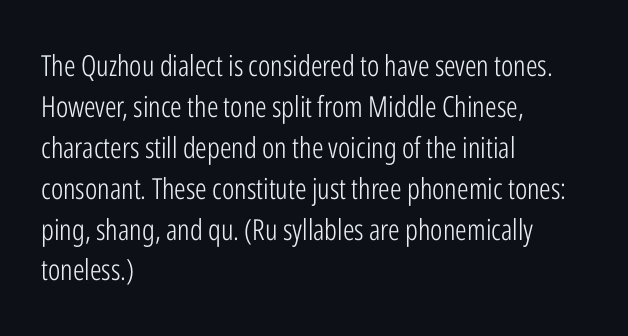
Q: Is the text bold? A: No.
Q: Is the text italic (slanted)? A: No, it is upright.
Q: Is the typeface a serif or a sans-serif typeface? A: Sans-serif.
Q: Is the text underlined? A: No.
Q: How is the paragraph aligned? A: Left-aligned.
Q: Is the spacing between letters normal or unusually wide? A: Normal.
Q: Is the spacing between lines tight, normal or loose? A: Normal.
Q: Width (condensed, normal, or wide)? A: Condensed.
Q: Stroke contrast? A: Low.
Q: x-height? A: Medium.
Q: Monospaced? A: No.
